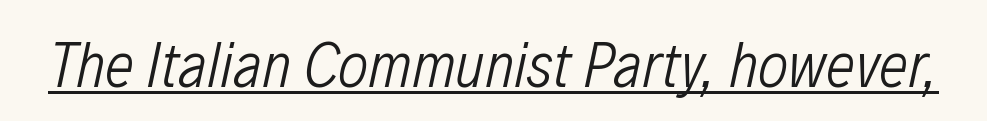
The font's italic variant was chosen for this text. The line texture is even and compact thanks to regular tracking. Note the varied advance widths — an 'i' is clearly narrower than an 'm'. No chunkiness to these letters — they're not bold.
